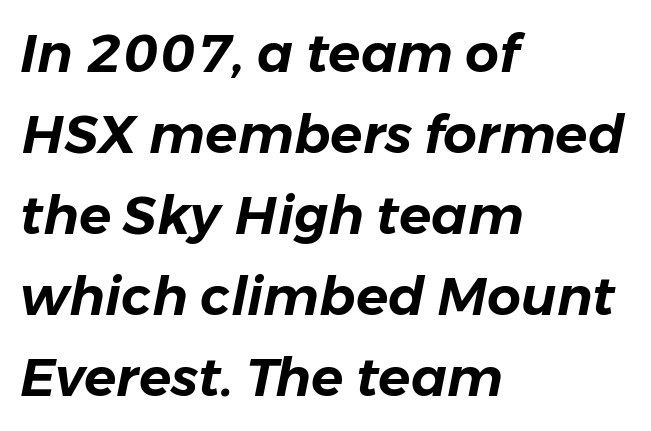
Q: Is the text italic (slanted)? A: Yes, it leans right by about 11 degrees.
Q: Is the text underlined? A: No.
Q: How is the paragraph aligned? A: Left-aligned.
Q: Is the spacing between letters normal or unusually wide? A: Normal.
Q: Is the spacing between lines tight, normal or loose? A: Normal.
Q: Width (condensed, normal, or wide)? A: Normal.
Q: Stroke contrast? A: Low.
Q: x-height? A: Medium.
Q: Monospaced? A: No.
